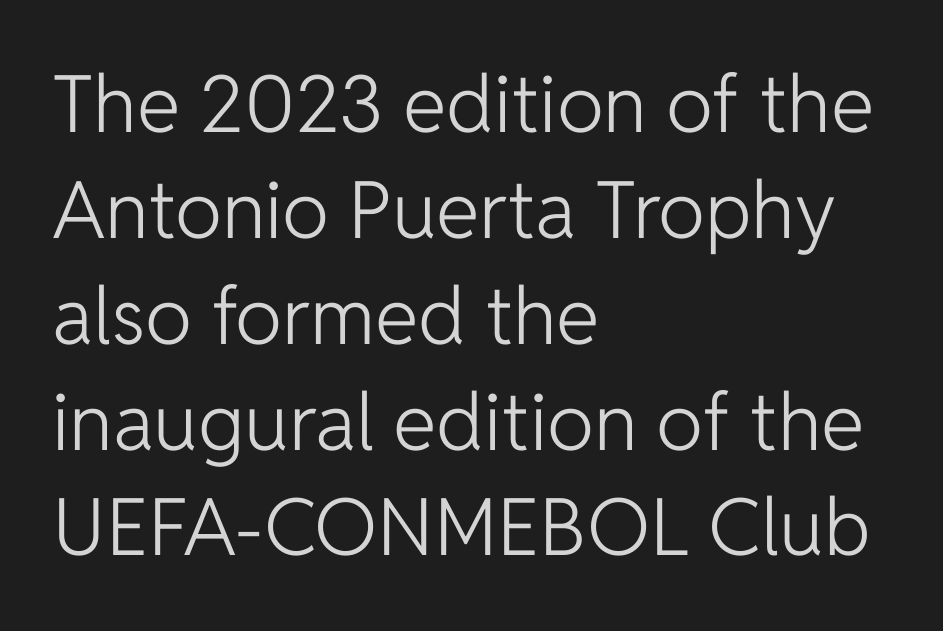
Between one letter and the next there's only the usual sliver of space. The specimen omits any rule beneath the text block's lines. Vertical spacing — default. The face used here is proportionally spaced, like ordinary book or web type. This reads as an unemphasized weight, regular at the heaviest.
